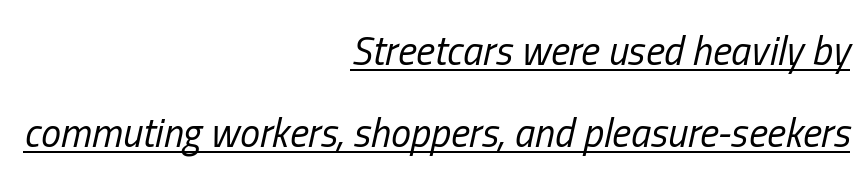
Q: Is the text bold? A: No.
Q: Is the text italic (slanted)? A: Yes, it leans right by about 13 degrees.
Q: Is the text underlined? A: Yes.
Q: How is the paragraph aligned? A: Right-aligned.
Q: Is the spacing between letters normal or unusually wide? A: Normal.
Q: Is the spacing between lines tight, normal or loose? A: Loose.
Q: Width (condensed, normal, or wide)? A: Condensed.
Q: Stroke contrast? A: Low.
Q: x-height? A: Medium.
Q: Monospaced? A: No.
